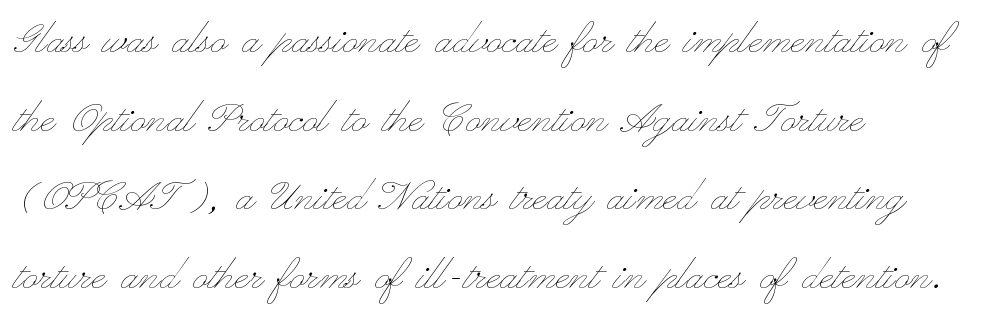
Here the glyphs are tracked normally, forming tight word shapes. These lines are rendered in a variable-pitch font. The strokes carry an ordinary text weight at most.
